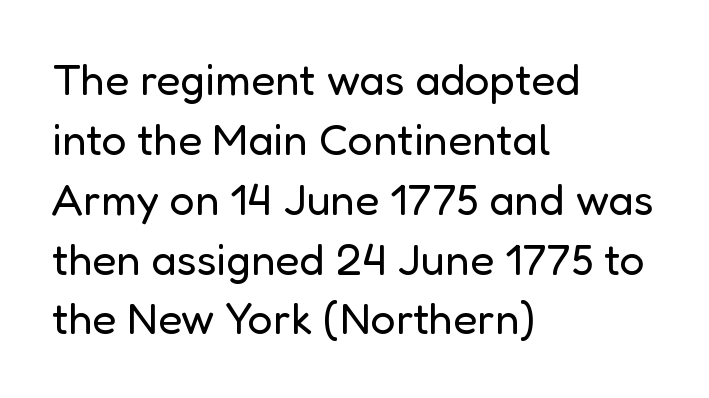
{"serif": "no", "italic": "no", "bold": "no", "weight": "regular", "width": "normal", "stroke_contrast": "low", "x_height": "medium", "monospaced": "no", "underline": "no", "align": "left", "line_spacing": "normal", "line_spacing_ratio": 1.36, "letter_spacing": "normal", "letter_spacing_em": 0.0, "glyph_px": 44}
